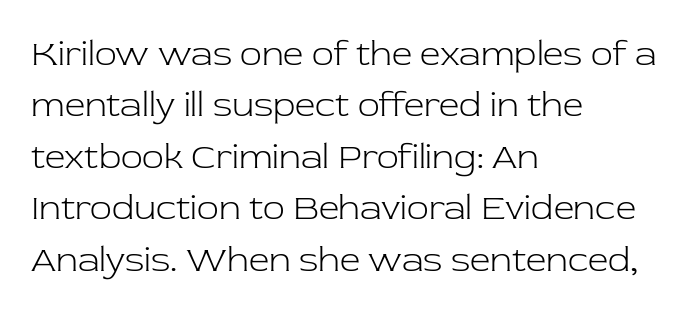
{"serif": "yes", "italic": "no", "bold": "no", "weight": "light", "width": "normal", "stroke_contrast": "low", "x_height": "medium", "monospaced": "no", "underline": "no", "align": "left", "line_spacing": "normal", "line_spacing_ratio": 1.43, "letter_spacing": "normal", "letter_spacing_em": 0.0, "glyph_px": 36}
